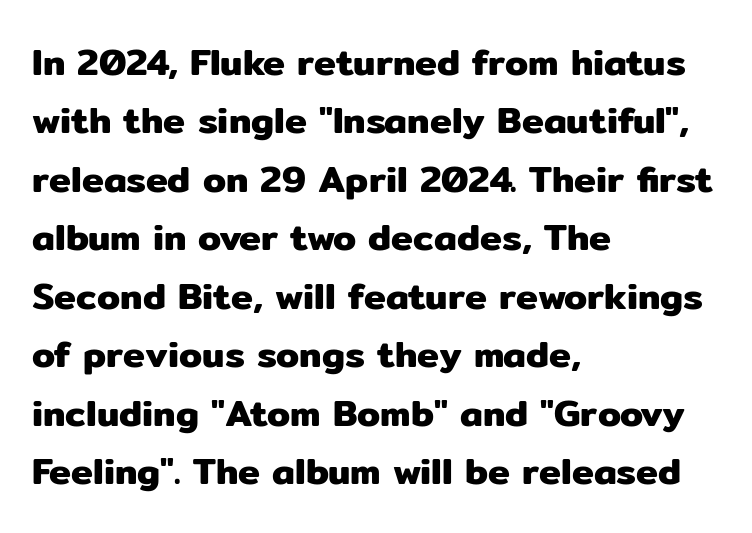
Q: Is the text italic (slanted)? A: No, it is upright.
Q: Is the typeface a serif or a sans-serif typeface? A: Sans-serif.
Q: Is the text underlined? A: No.
Q: How is the paragraph aligned? A: Left-aligned.
Q: Is the spacing between letters normal or unusually wide? A: Normal.
Q: Is the spacing between lines tight, normal or loose? A: Normal.
Q: Width (condensed, normal, or wide)? A: Normal.
Q: Stroke contrast? A: Low.
Q: x-height? A: Medium.
Q: Monospaced? A: No.
